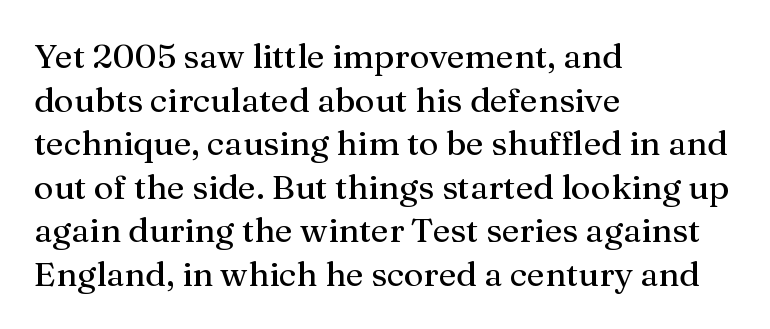
The image shows 34 px serif type, upright; set left-aligned, normal line spacing (1.28x), normal letter spacing, not underlined; medium stroke contrast and a medium x-height.
